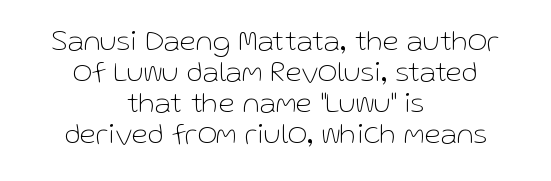
Q: Is the text bold? A: No.
Q: Is the text italic (slanted)? A: No, it is upright.
Q: Is the typeface a serif or a sans-serif typeface? A: Sans-serif.
Q: Is the text underlined? A: No.
Q: How is the paragraph aligned? A: Centered.
Q: Is the spacing between letters normal or unusually wide? A: Normal.
Q: Is the spacing between lines tight, normal or loose? A: Tight.
Q: Width (condensed, normal, or wide)? A: Normal.
Q: Stroke contrast? A: Low.
Q: x-height? A: Medium.
Q: Monospaced? A: No.
